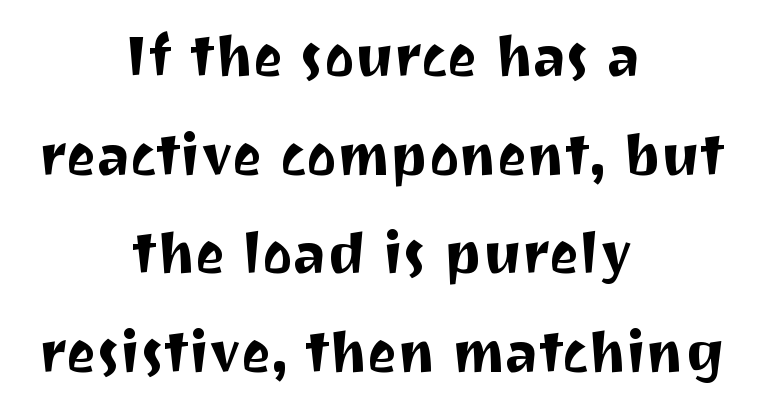
{"serif": "no", "italic": "no", "width": "normal", "stroke_contrast": "medium", "x_height": "medium", "monospaced": "no", "underline": "no", "align": "center", "line_spacing_ratio": 1.73, "letter_spacing": "normal", "letter_spacing_em": 0.0, "glyph_px": 57}
